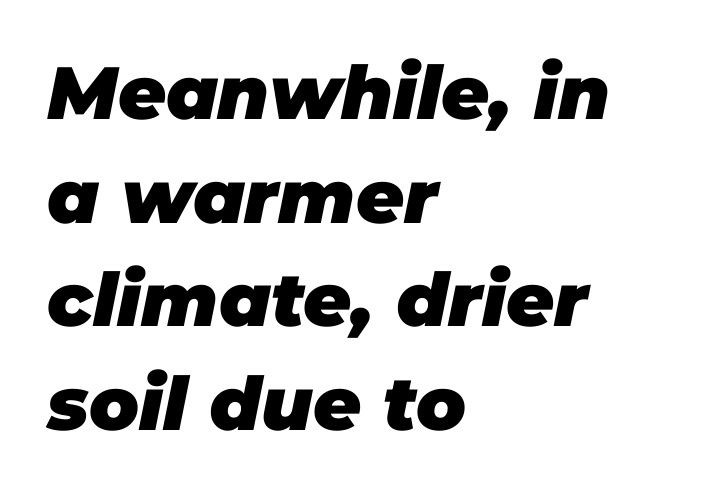
The image shows 74 px heavy type, italic (leaning right); set left-aligned, normal line spacing (1.4x), normal letter spacing, not underlined; low stroke contrast and a large x-height.
